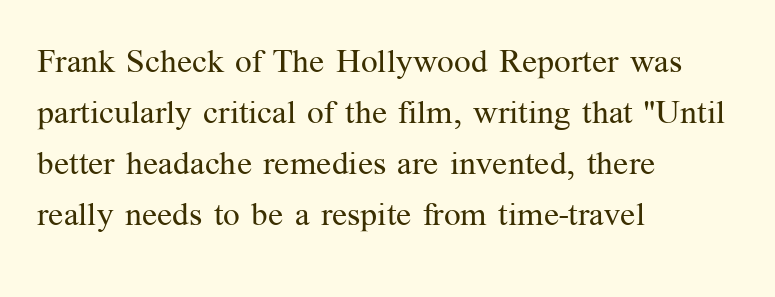
{"serif": "yes", "italic": "no", "bold": "no", "weight": "regular", "width": "normal", "stroke_contrast": "medium", "x_height": "medium", "monospaced": "no", "underline": "no", "align": "left", "line_spacing": "normal", "line_spacing_ratio": 1.55, "letter_spacing": "normal", "letter_spacing_em": 0.0, "glyph_px": 33}
